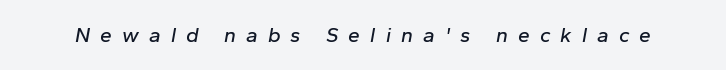
Q: Is the text italic (slanted)? A: Yes, it leans right by about 10 degrees.
Q: Is the text underlined? A: No.
Q: Is the spacing between letters normal or unusually wide? A: Unusually wide.
